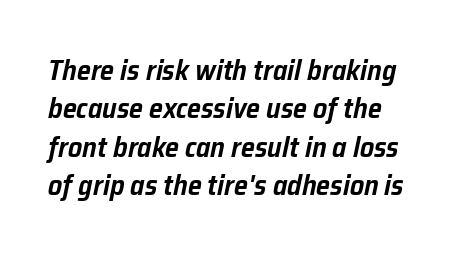
{"italic": "yes", "lean": "right", "slant_degrees": 12, "width": "normal", "stroke_contrast": "low", "x_height": "medium", "monospaced": "no", "underline": "no", "line_spacing": "normal", "line_spacing_ratio": 1.37, "letter_spacing": "normal", "letter_spacing_em": 0.0, "glyph_px": 28}
